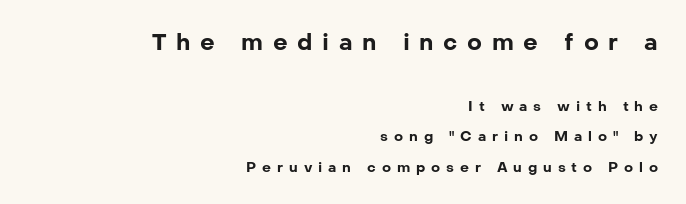
The image shows 23 px bold type, upright; set right-aligned, loose line spacing (2.18x), unusually wide letter spacing (+0.42 em), not underlined; the first (top) block is 1.64x larger.
